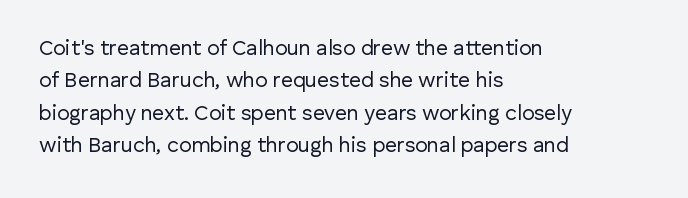
The image shows 21 px text type, upright; set left-aligned, normal line spacing (1.54x), normal letter spacing, not underlined.
